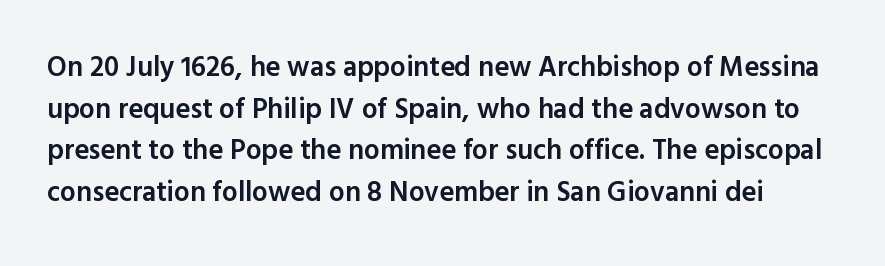
The image shows 28 px semibold sans-serif type, upright; set normal line spacing (1.49x), normal letter spacing, not underlined; a medium x-height.
